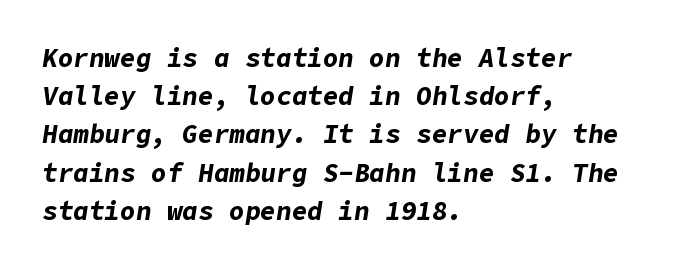
Baseline-to-baseline distance is the conventional proportion of letter height. This rendering uses left alignment, leaving the right contour irregular. Slant detected: the letters are inclined. In terms of letterspacing, this is plain default setting. The zone under the glyphs is completely vacant. Stroke thickness is high; the sample reads as a true bold.
